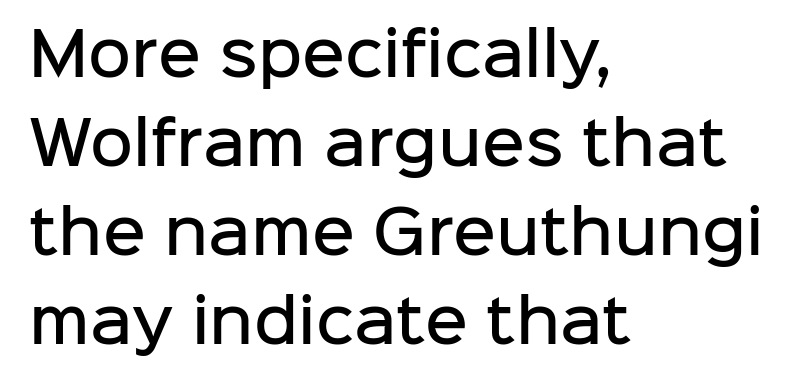
Q: Is the text bold? A: Semi-bold.
Q: Is the text italic (slanted)? A: No, it is upright.
Q: Is the typeface a serif or a sans-serif typeface? A: Sans-serif.
Q: Is the text underlined? A: No.
Q: How is the paragraph aligned? A: Left-aligned.
Q: Is the spacing between letters normal or unusually wide? A: Normal.
Q: Is the spacing between lines tight, normal or loose? A: Normal.
Q: Width (condensed, normal, or wide)? A: Normal.
Q: Stroke contrast? A: Low.
Q: x-height? A: Medium.
Q: Monospaced? A: No.
